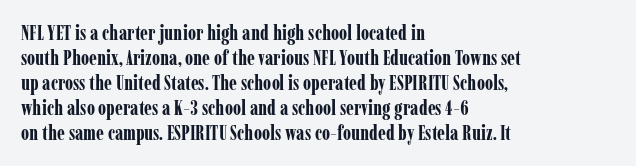
The image shows 20 px bold type, upright; set left-aligned, normal line spacing (1.25x), normal letter spacing, not underlined.
